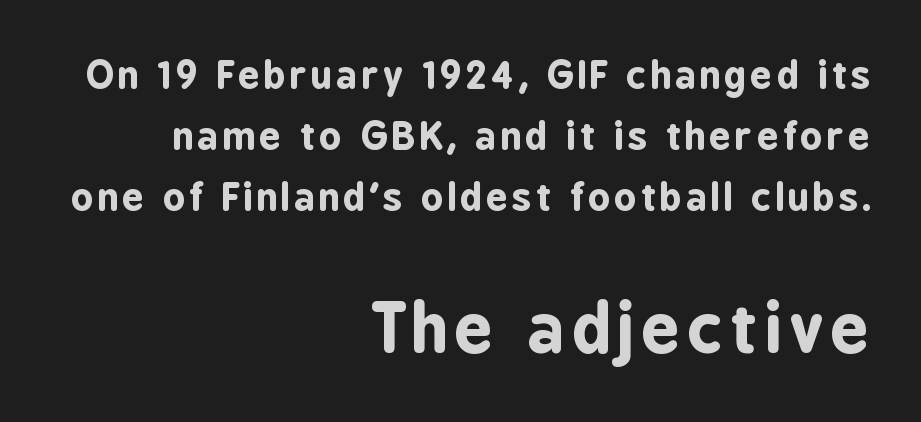
The passage is arranged like a letterhead date or caption credit — flush right. Weight check: bold — yes, fully. The passage shown is not underscored anywhere. The passage shown is typeset with a sans-serif family. This block has exactly the height ordinary leading produces. Style check: upright.
